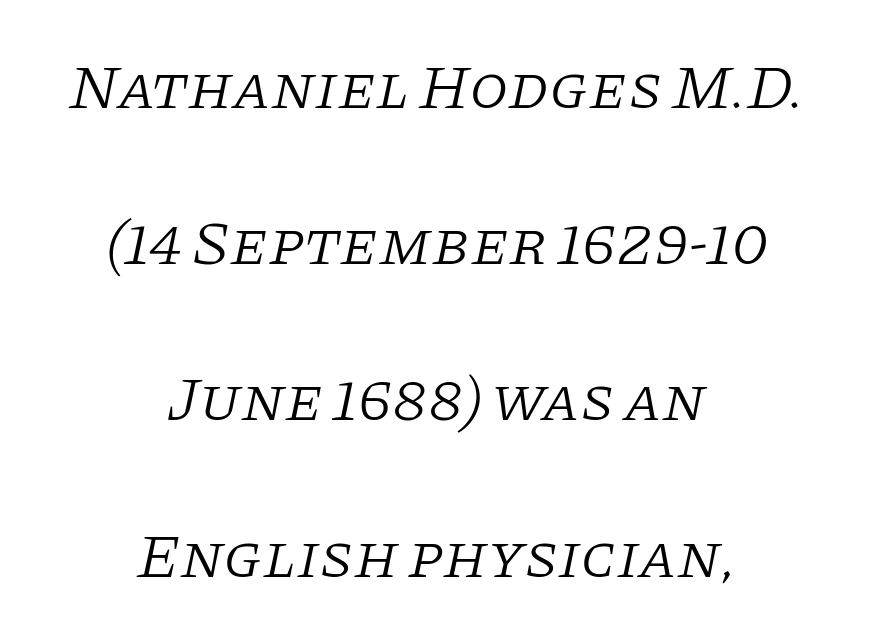
{"serif": "yes", "italic": "yes", "lean": "right", "slant_degrees": 11, "bold": "no", "weight": "light", "width": "normal", "stroke_contrast": "low", "x_height": "large", "monospaced": "no", "underline": "no", "align": "center", "line_spacing": "loose", "line_spacing_ratio": 2.48, "letter_spacing": "normal", "letter_spacing_em": 0.0, "glyph_px": 63}
